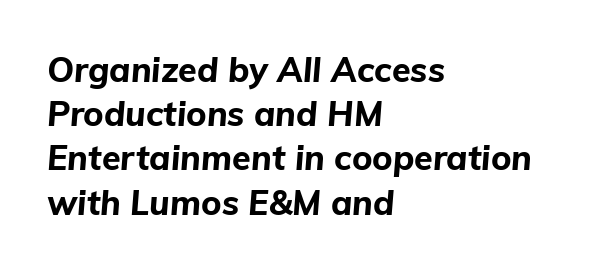
Words float on clear page, feet unadorned. The axis of the letterforms is tilted away from vertical. The lines in this sample share a left origin and differ only in where they stop. Character widths vary here, with narrow letters taking less room than wide ones. Line spacing here is normal. In terms of weight, the rendering is a true, heavy bold.
